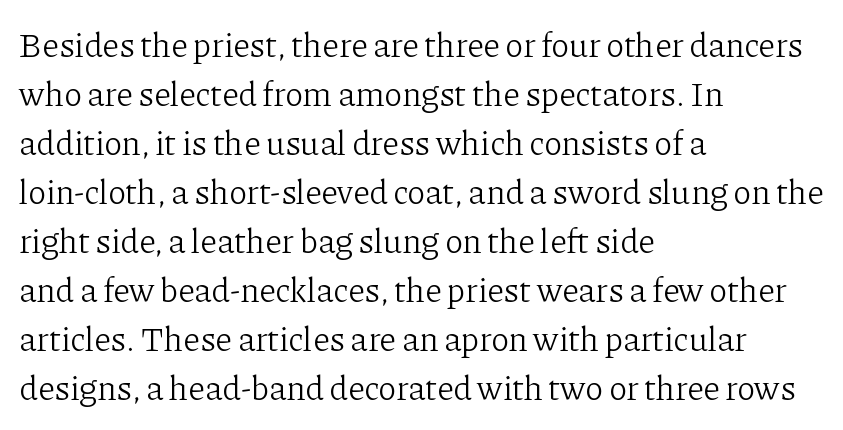
The image shows 34 px light serif type, upright; set left-aligned, normal line spacing (1.44x), normal letter spacing, not underlined; low stroke contrast and a medium x-height.
